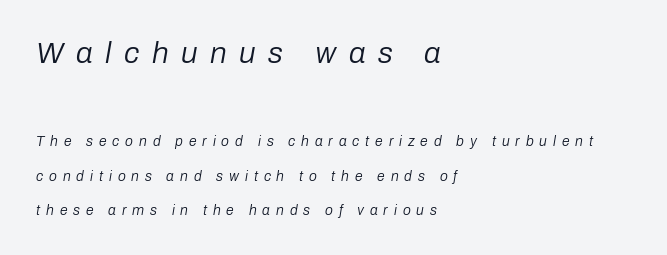
{"italic": "yes", "lean": "right", "slant_degrees": 10, "bold": "no", "weight": "regular", "width": "normal", "stroke_contrast": "low", "x_height": "medium", "monospaced": "no", "underline": "no", "align": "left", "line_spacing": "loose", "line_spacing_ratio": 2.45, "letter_spacing": "wide", "letter_spacing_em": 0.42, "larger_block": "first", "size_ratio": 2.14, "glyph_px": 30}
